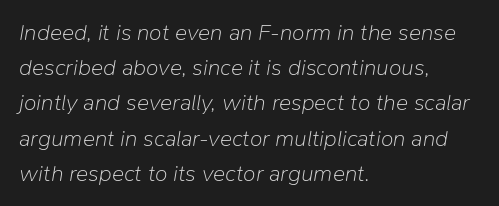
Q: Is the text bold? A: No.
Q: Is the text italic (slanted)? A: Yes, it leans right by about 9 degrees.
Q: Is the text underlined? A: No.
Q: How is the paragraph aligned? A: Left-aligned.
Q: Is the spacing between letters normal or unusually wide? A: Normal.
Q: Is the spacing between lines tight, normal or loose? A: Normal.
